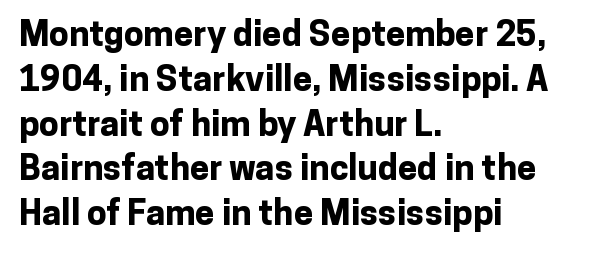
Caption: standard tracking, unaltered. Leading matches the norm, producing a regular column. Examine the stroke ends and you'll find no serifs. Notice how the passage keeps a crisp vertical edge on the left only. The glyphs are unaccompanied by any horizontal stroke below them. Notice how the stems are strictly vertical — no italics here.
